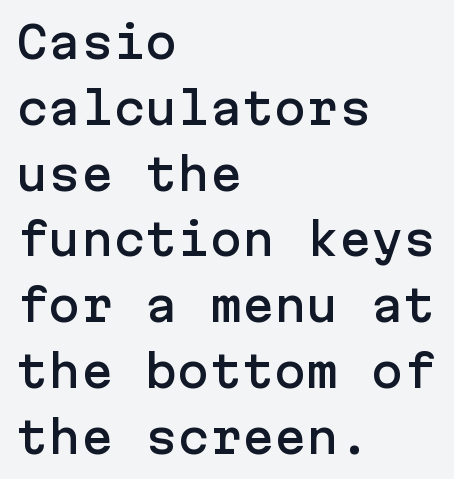
Compared with a centered layout, this one pins lines to the left instead. If you drew a line through each stem, it would be perfectly vertical. The passage shown stacks its lines at a standard gap. The string is rendered with underlining switched off. Honestly, the letter spacing is just normal — you wouldn't notice it. Is this a sans? Yes — the strokes have no serifs.
